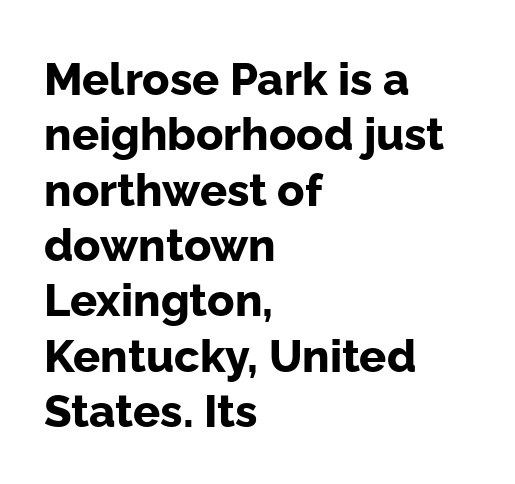
The paragraph has a hard left edge and a soft right edge. If you drew a line through each stem, it would be perfectly vertical. In terms of letterspacing, this is plain default setting. The space directly below the letters is spotless. You'd pick this weight for a headline — it's a proper bold. The passage shown is typed in a proportional face where columns would drift.
